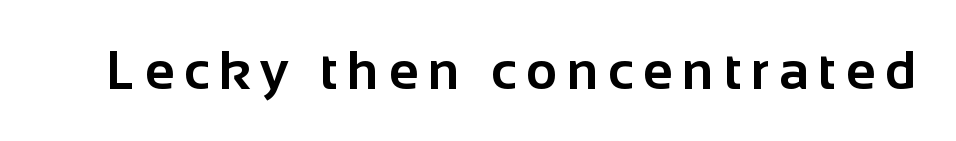
{"serif": "no", "italic": "no", "bold": "yes", "weight": "bold", "width": "normal", "stroke_contrast": "low", "x_height": "medium", "monospaced": "no", "underline": "no", "glyph_px": 54}
